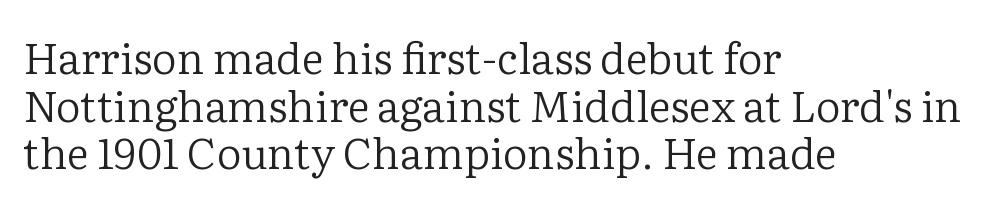
The image shows 43 px regular-weight serif type, upright; set left-aligned, tight line spacing (1.11x), normal letter spacing, not underlined; low stroke contrast and a medium x-height.
